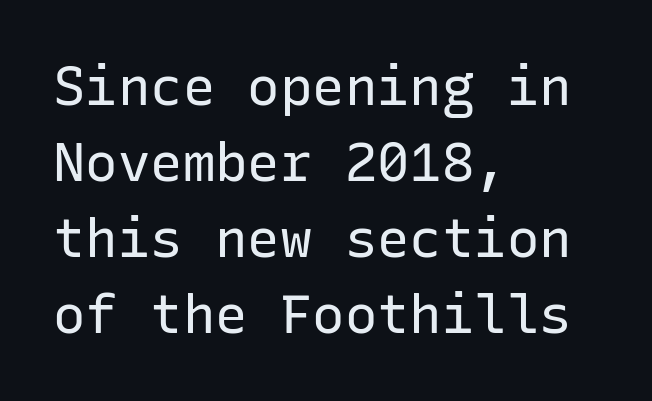
The horizontal fit of the characters is conventional and even. The rendering anchors every line to the left-hand side. Typographically, this falls in the sans-serif category. The vertical gap from one line to the next is medium. This sample uses an upright cut, with every glyph sitting square on the baseline.
